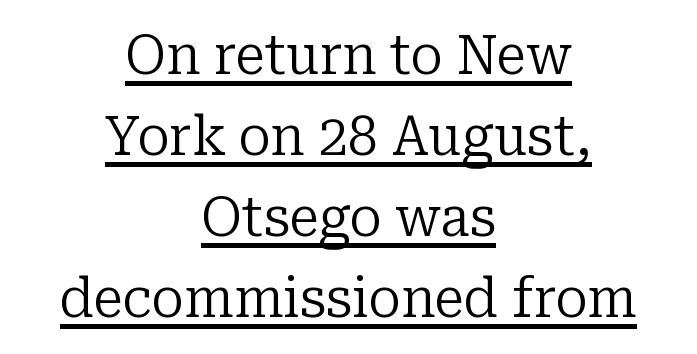
Q: Is the text bold? A: No.
Q: Is the text italic (slanted)? A: No, it is upright.
Q: Is the typeface a serif or a sans-serif typeface? A: Serif.
Q: Is the text underlined? A: Yes.
Q: How is the paragraph aligned? A: Centered.
Q: Is the spacing between letters normal or unusually wide? A: Normal.
Q: Is the spacing between lines tight, normal or loose? A: Normal.
Q: Width (condensed, normal, or wide)? A: Normal.
Q: Stroke contrast? A: Low.
Q: x-height? A: Medium.
Q: Monospaced? A: No.
